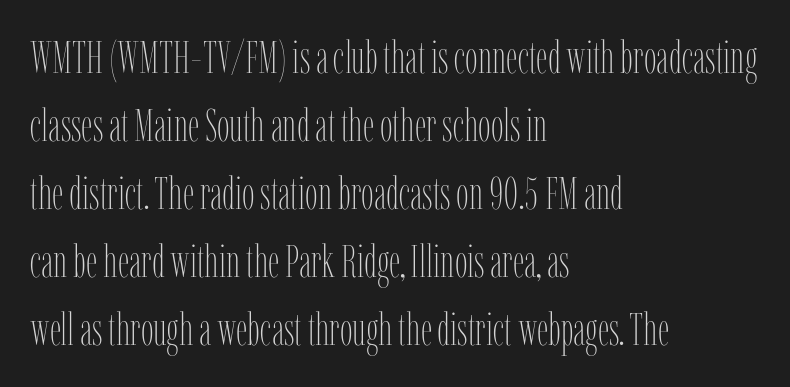
Letter spacing: default. Whoever set this chose a conventional vertical rhythm. The passage shown is typed in a proportional face where columns would drift. The strokes carry an ordinary text weight at most.
